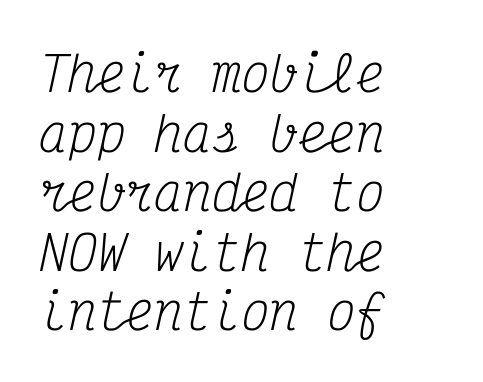
Q: Is the text bold? A: No.
Q: Is the text italic (slanted)? A: Yes, it leans right by about 12 degrees.
Q: Is the typeface a serif or a sans-serif typeface? A: Serif.
Q: Is the text underlined? A: No.
Q: How is the paragraph aligned? A: Left-aligned.
Q: Is the spacing between letters normal or unusually wide? A: Normal.
Q: Width (condensed, normal, or wide)? A: Condensed.
Q: Stroke contrast? A: Medium.
Q: x-height? A: Medium.
Q: Monospaced? A: Yes.
